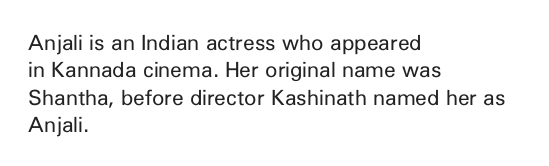
{"italic": "no", "bold": "no", "underline": "no", "align": "left", "line_spacing": "normal", "line_spacing_ratio": 1.3, "letter_spacing": "normal", "letter_spacing_em": 0.0, "glyph_px": 21}
